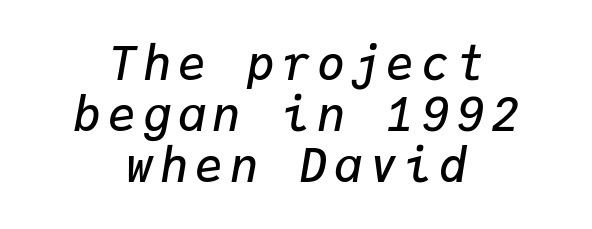
The image shows 47 px semibold type, italic (leaning right), monospaced; set centered, tight line spacing (1.08x), not underlined; low stroke contrast and a medium x-height.
